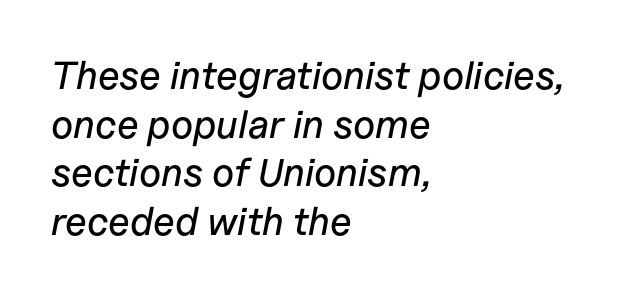
Q: Is the text italic (slanted)? A: Yes, it leans right by about 11 degrees.
Q: Is the text underlined? A: No.
Q: How is the paragraph aligned? A: Left-aligned.
Q: Is the spacing between letters normal or unusually wide? A: Normal.
Q: Is the spacing between lines tight, normal or loose? A: Normal.
Q: Width (condensed, normal, or wide)? A: Normal.
Q: Stroke contrast? A: Low.
Q: x-height? A: Medium.
Q: Monospaced? A: No.
